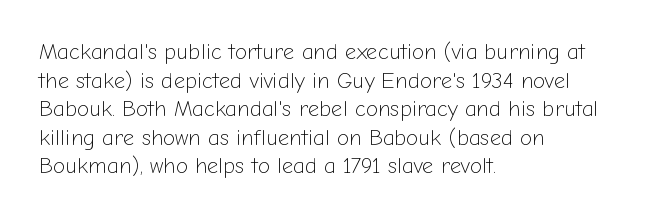
Q: Is the text bold? A: No.
Q: Is the text italic (slanted)? A: No, it is upright.
Q: Is the text underlined? A: No.
Q: How is the paragraph aligned? A: Left-aligned.
Q: Is the spacing between letters normal or unusually wide? A: Normal.
Q: Is the spacing between lines tight, normal or loose? A: Normal.
